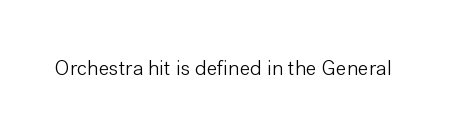
The passage shown is not underscored anywhere. The font's upright variant was chosen for this text. Stems here are at most as thick as an everyday book face. Observe the ordinary spacing: letters are neighbours, not strangers.
